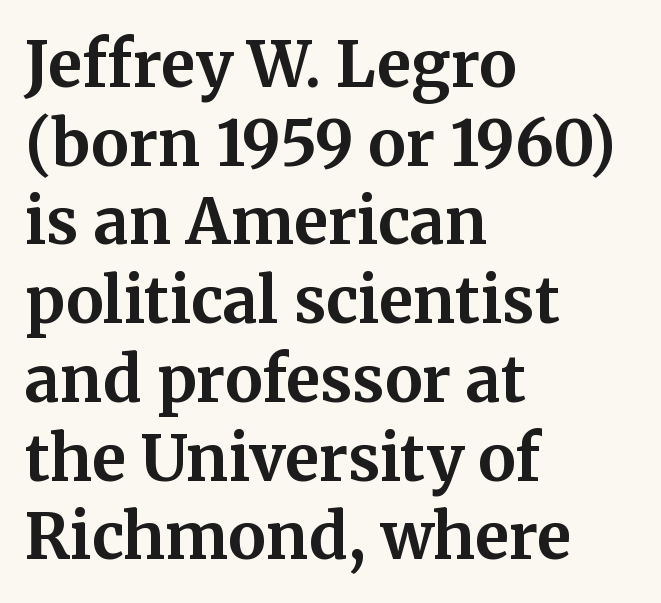
The image shows 63 px bold serif type, upright; set left-aligned, normal line spacing (1.25x), normal letter spacing, not underlined; medium stroke contrast and a medium x-height.
